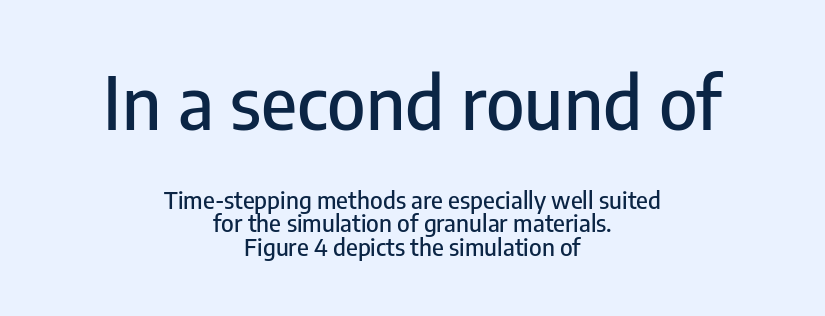
Q: Is the text italic (slanted)? A: No, it is upright.
Q: Is the typeface a serif or a sans-serif typeface? A: Sans-serif.
Q: Is the text underlined? A: No.
Q: How is the paragraph aligned? A: Centered.
Q: Is the spacing between letters normal or unusually wide? A: Normal.
Q: Is the spacing between lines tight, normal or loose? A: Tight.
Q: Which block of text is set in a larger size, the first (top) or the second (bottom)? A: The first (top) one.
Q: Width (condensed, normal, or wide)? A: Condensed.
Q: Stroke contrast? A: Low.
Q: x-height? A: Medium.
Q: Monospaced? A: No.
